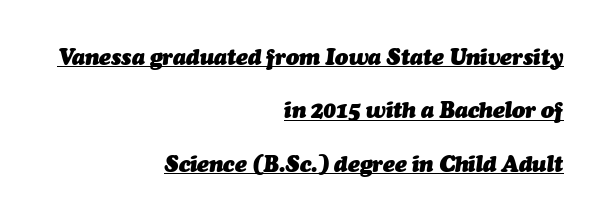
The image shows 22 px bold type, italic (leaning right); set right-aligned, loose line spacing (2.43x), normal letter spacing, underlined.
